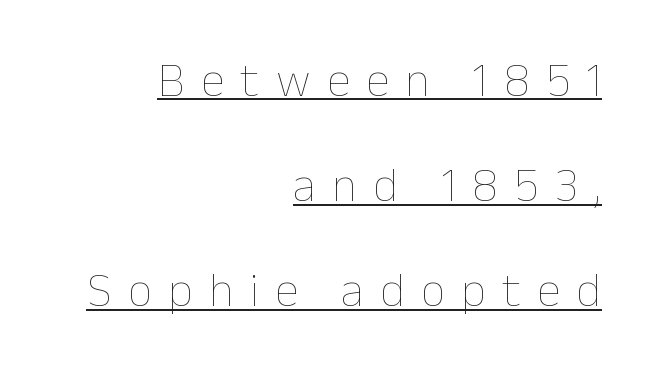
The specimen includes a rule beneath the text block's lines. Here the designer chose a conventional face with non-uniform glyph widths. Stroke mass is kept to a normal reading level or below. Designer's note — italics off, roman on.
